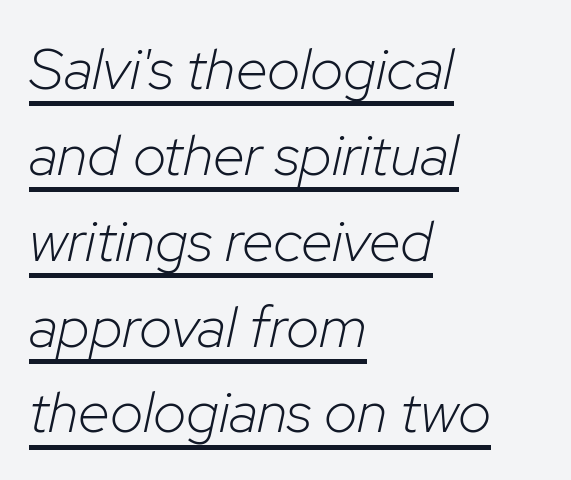
This is not heavy type; no bold has been used. Line spacing here is normal. Characters follow at the spacing the type designer built in. The ragged edge is on the right, which tells us the setting is flush left. If you drew a line through each stem, it would be angled. Think of a printed novel: that variable character pitch is what you see here.
